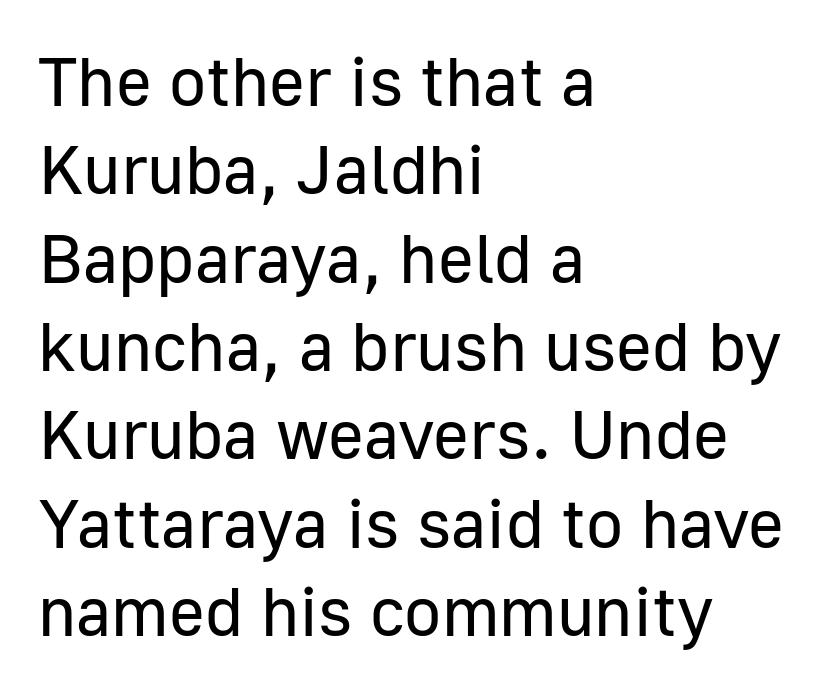
Q: Is the text bold? A: No.
Q: Is the text italic (slanted)? A: No, it is upright.
Q: Is the typeface a serif or a sans-serif typeface? A: Sans-serif.
Q: Is the text underlined? A: No.
Q: How is the paragraph aligned? A: Left-aligned.
Q: Is the spacing between letters normal or unusually wide? A: Normal.
Q: Is the spacing between lines tight, normal or loose? A: Normal.
Q: Width (condensed, normal, or wide)? A: Normal.
Q: Stroke contrast? A: Low.
Q: x-height? A: Medium.
Q: Monospaced? A: No.
